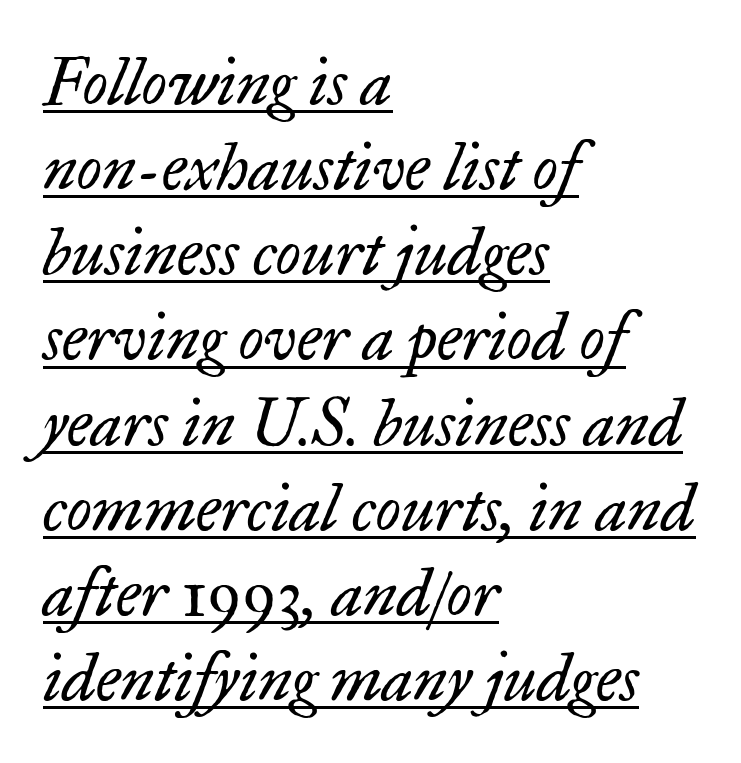
The image shows 65 px regular-weight serif type, italic (leaning right); set left-aligned, normal line spacing (1.31x), normal letter spacing, underlined; low stroke contrast and a small x-height.
